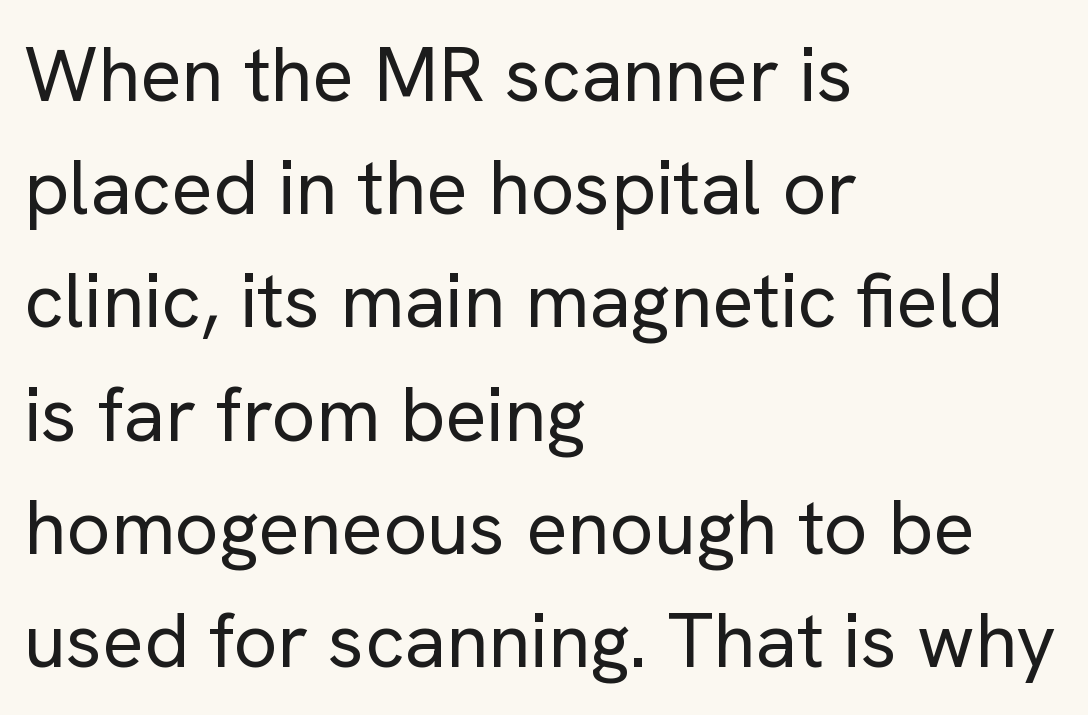
Q: Is the text bold? A: No.
Q: Is the text italic (slanted)? A: No, it is upright.
Q: Is the typeface a serif or a sans-serif typeface? A: Sans-serif.
Q: Is the text underlined? A: No.
Q: How is the paragraph aligned? A: Left-aligned.
Q: Is the spacing between letters normal or unusually wide? A: Normal.
Q: Is the spacing between lines tight, normal or loose? A: Normal.
Q: Width (condensed, normal, or wide)? A: Normal.
Q: Stroke contrast? A: Low.
Q: x-height? A: Medium.
Q: Monospaced? A: No.
